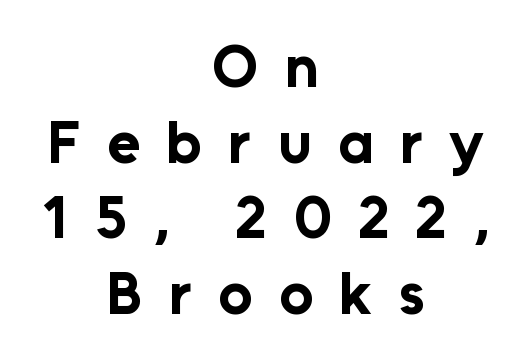
The image shows 60 px bold sans-serif type, upright; set centered, normal line spacing (1.26x), unusually wide letter spacing (+0.44 em), not underlined; low stroke contrast and a medium x-height.
